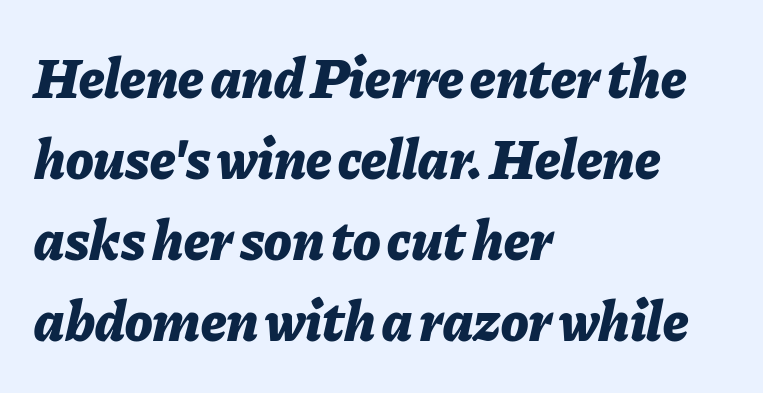
Q: Is the text bold? A: Yes.
Q: Is the text italic (slanted)? A: Yes, it leans right by about 11 degrees.
Q: Is the text underlined? A: No.
Q: How is the paragraph aligned? A: Left-aligned.
Q: Is the spacing between letters normal or unusually wide? A: Normal.
Q: Is the spacing between lines tight, normal or loose? A: Normal.
Q: Width (condensed, normal, or wide)? A: Normal.
Q: Stroke contrast? A: Low.
Q: x-height? A: Medium.
Q: Monospaced? A: No.
